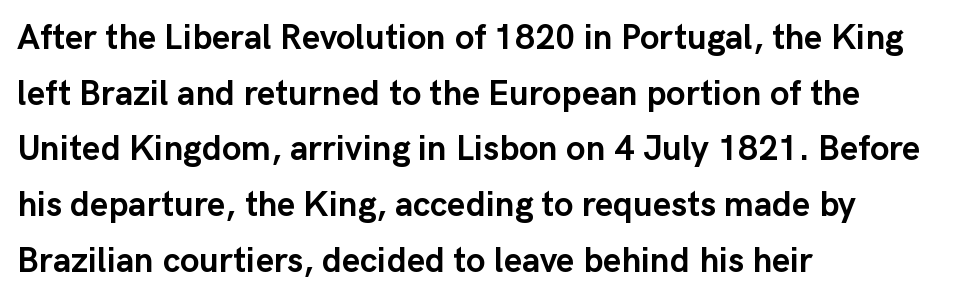
The image shows 35 px semibold sans-serif type, upright; set left-aligned, normal line spacing (1.59x), normal letter spacing, not underlined; low stroke contrast and a medium x-height.
